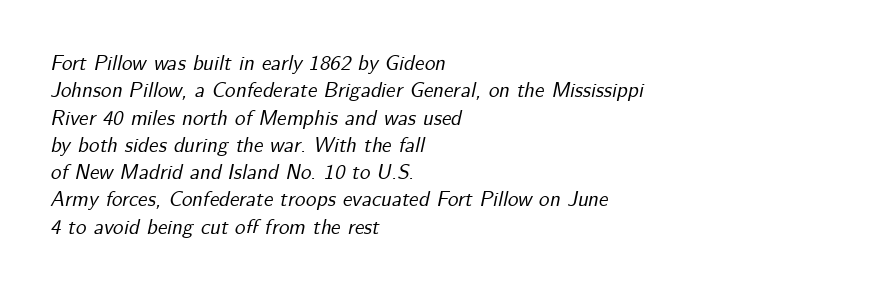
The specimen omits any rule beneath the text block's lines. Does the leading feel generous? No, just average. The gaps between neighbouring characters are ordinary and unremarkable. Slanted lettering throughout. A classic flush-left, rag-right setting is used for this passage.
